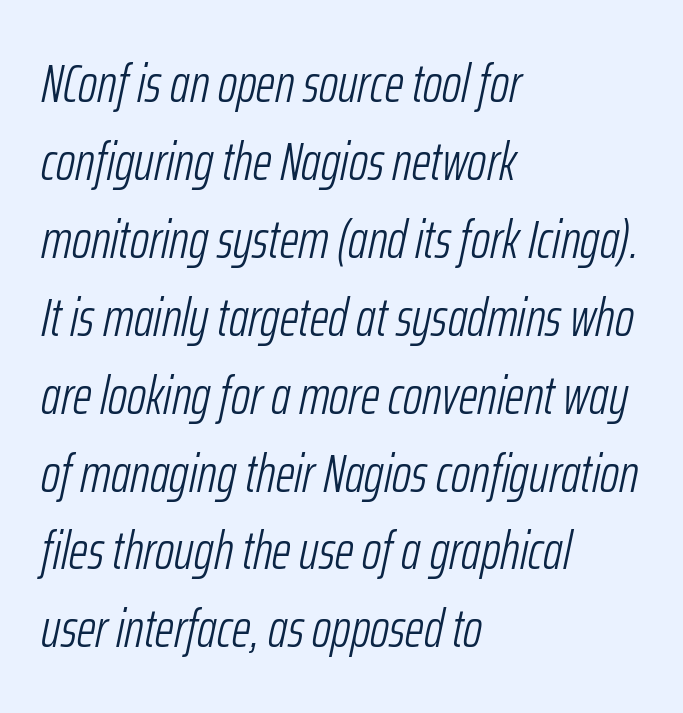
{"italic": "yes", "lean": "right", "slant_degrees": 12, "bold": "no", "weight": "light", "width": "condensed", "stroke_contrast": "low", "x_height": "medium", "monospaced": "no", "underline": "no", "align": "left", "line_spacing": "normal", "line_spacing_ratio": 1.47, "letter_spacing": "normal", "letter_spacing_em": 0.0, "glyph_px": 53}
